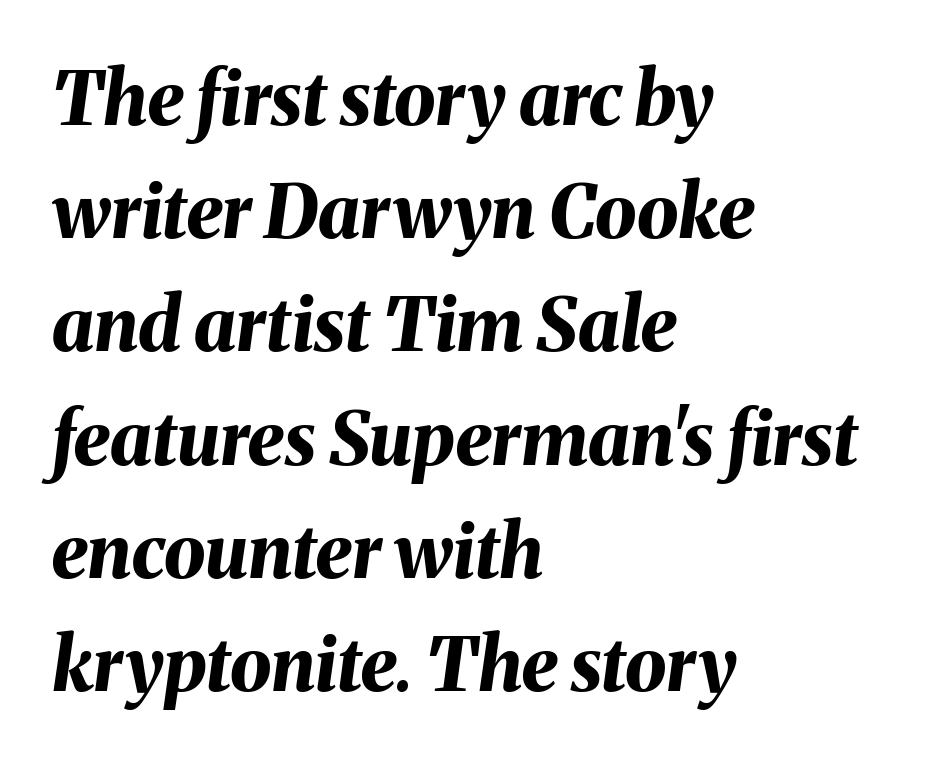
Words float on clear page, feet unadorned. The font is running at its bold setting. The face used here is rendered with its standard letterfit. Italic? Definitely — the glyphs are oblique. This sample keeps an unexceptional amount of space between lines. Think of a printed novel: that variable character pitch is what you see here.
